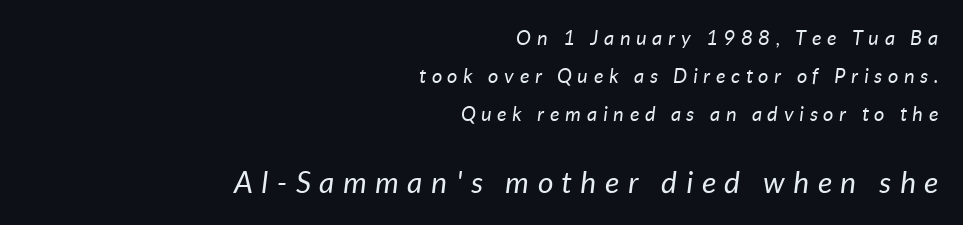
Q: Is the text bold? A: No.
Q: Is the text italic (slanted)? A: Yes, it leans right by about 7 degrees.
Q: Is the text underlined? A: No.
Q: How is the paragraph aligned? A: Right-aligned.
Q: Is the spacing between letters normal or unusually wide? A: Unusually wide.
Q: Is the spacing between lines tight, normal or loose? A: Loose.
Q: Which block of text is set in a larger size, the first (top) or the second (bottom)? A: The second (bottom) one.
Q: Width (condensed, normal, or wide)? A: Normal.
Q: Stroke contrast? A: Low.
Q: x-height? A: Medium.
Q: Monospaced? A: No.
